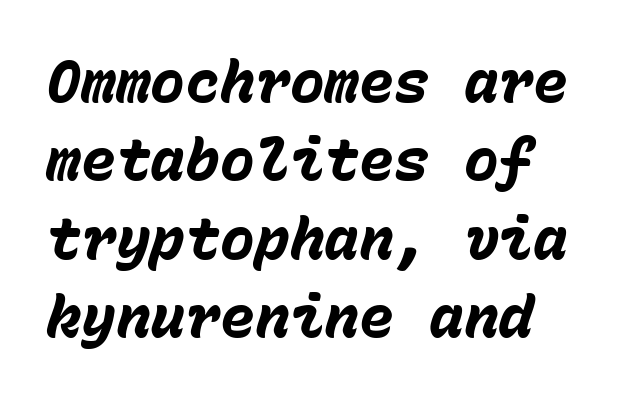
Does the leading feel generous? No, just average. Monospaced: the letters line up in strict vertical columns. The glyphs look as if they've been sheared to an angle. Standard letterfit; no display-style spreading of the glyphs. Lines of text with bare space underneath.
